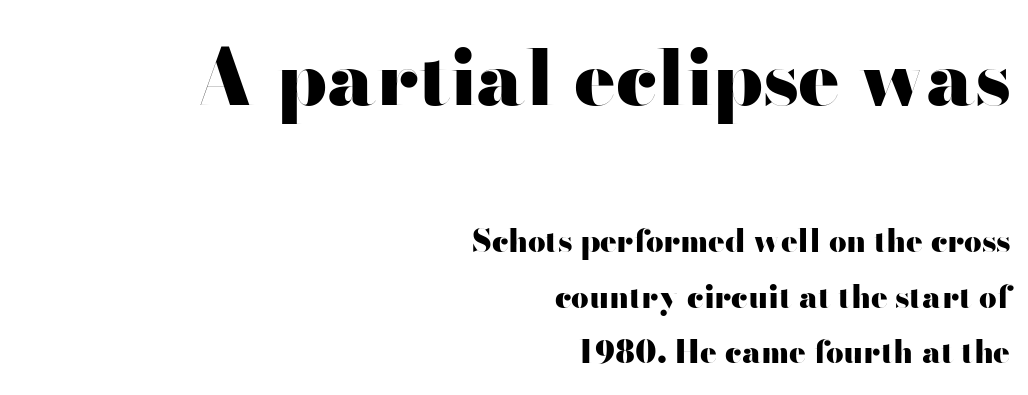
The strip under each line holds only bare page. Inter-character spacing is left at the font's built-in metrics. Is this a fixed-width face? No — the glyphs have proportional, varying widths. Line endings align vertically; line beginnings do not.
